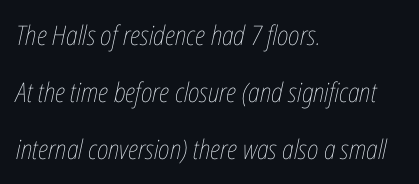
The image shows 27 px text type, italic (leaning right); set left-aligned, loose line spacing (2.12x), normal letter spacing, not underlined.
